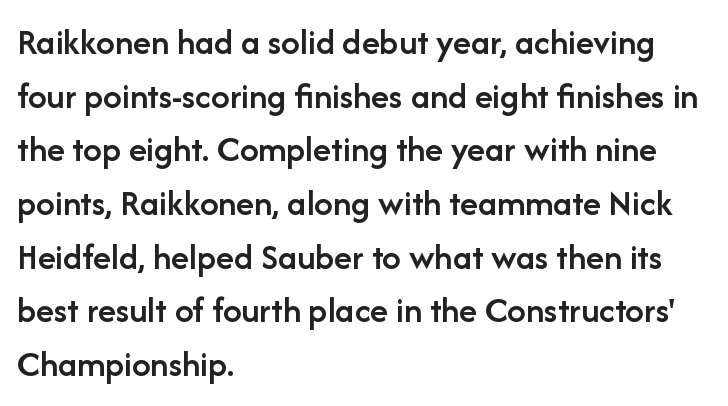
Q: Is the text bold? A: Semi-bold.
Q: Is the text italic (slanted)? A: No, it is upright.
Q: Is the typeface a serif or a sans-serif typeface? A: Sans-serif.
Q: Is the text underlined? A: No.
Q: How is the paragraph aligned? A: Left-aligned.
Q: Is the spacing between letters normal or unusually wide? A: Normal.
Q: Is the spacing between lines tight, normal or loose? A: Normal.
Q: Width (condensed, normal, or wide)? A: Normal.
Q: Stroke contrast? A: Low.
Q: x-height? A: Medium.
Q: Monospaced? A: No.
